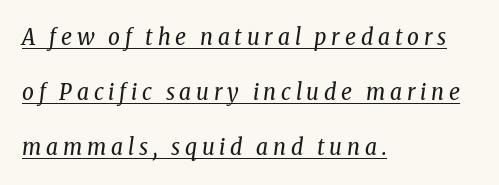
{"italic": "yes", "lean": "right", "slant_degrees": 8, "bold": "no", "underline": "yes", "align": "left", "line_spacing": "loose", "line_spacing_ratio": 2.4, "letter_spacing": "wide", "letter_spacing_em": 0.21, "glyph_px": 23}
